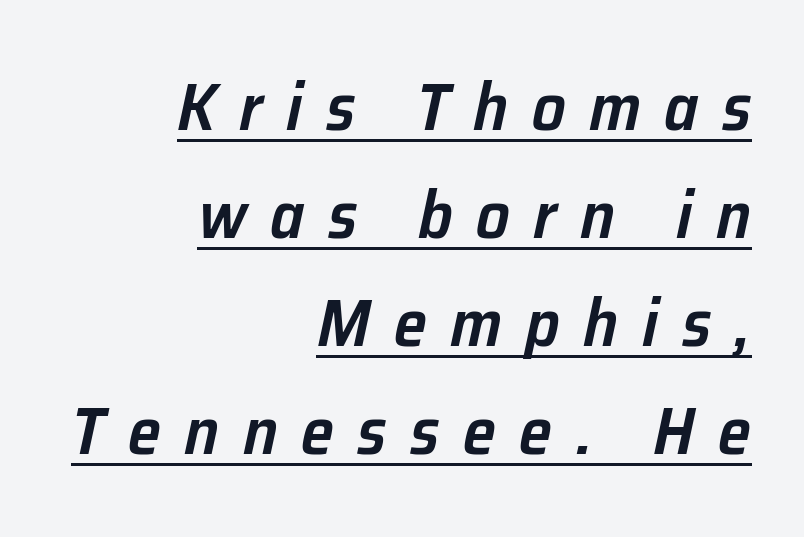
The image shows 67 px semibold type, italic (leaning right); set right-aligned, normal line spacing (1.61x), unusually wide letter spacing (+0.35 em), underlined; low stroke contrast and a medium x-height.
